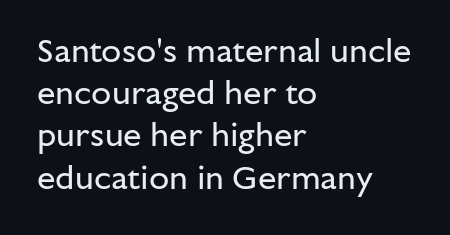
Descender tails drop into unmarked territory. You can tell from the bare stems that sans-serif type was used. Note the varied advance widths — an 'i' is clearly narrower than an 'm'. The letters look calm and open, with moderate or lighter stems. Quick note: not italic, upright. The letters sit at their default tracking, neither squeezed nor spread.
